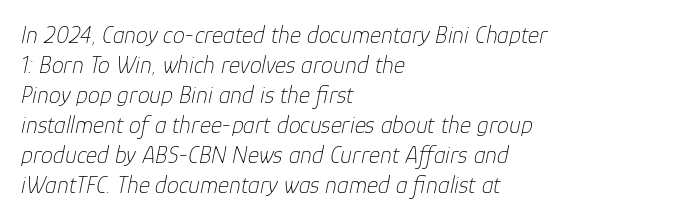
{"italic": "yes", "lean": "right", "slant_degrees": 12, "bold": "no", "underline": "no", "align": "left", "line_spacing": "normal", "line_spacing_ratio": 1.25, "letter_spacing": "normal", "letter_spacing_em": 0.0, "glyph_px": 24}
